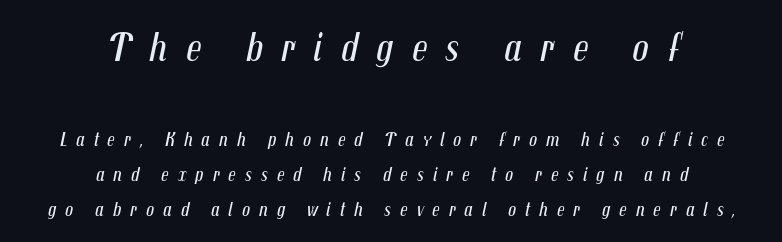
Q: Is the text bold? A: No.
Q: Is the text italic (slanted)? A: Yes, it leans right by about 12 degrees.
Q: Is the text underlined? A: No.
Q: How is the paragraph aligned? A: Centered.
Q: Is the spacing between letters normal or unusually wide? A: Unusually wide.
Q: Which block of text is set in a larger size, the first (top) or the second (bottom)? A: The first (top) one.
Q: Width (condensed, normal, or wide)? A: Condensed.
Q: Stroke contrast? A: Medium.
Q: x-height? A: Medium.
Q: Monospaced? A: No.
